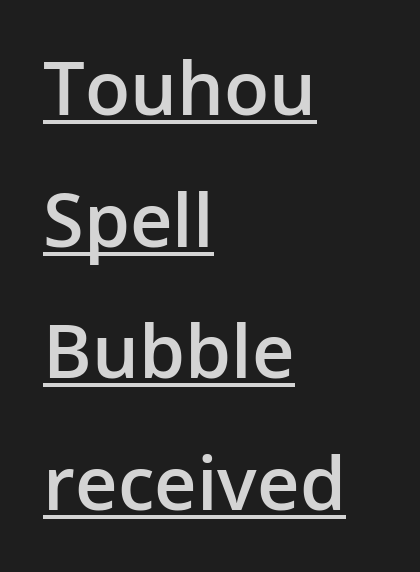
The image shows 74 px semibold sans-serif type, upright; set left-aligned, line spacing 1.78x, normal letter spacing, underlined; low stroke contrast and a medium x-height.
